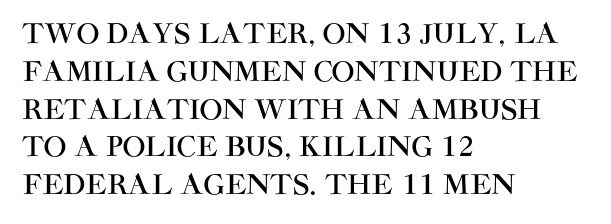
Q: Is the text italic (slanted)? A: No, it is upright.
Q: Is the text underlined? A: No.
Q: How is the paragraph aligned? A: Left-aligned.
Q: Is the spacing between letters normal or unusually wide? A: Normal.
Q: Is the spacing between lines tight, normal or loose? A: Normal.
